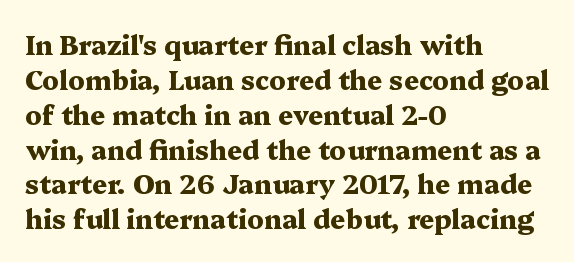
The image shows 26 px bold type, upright; set left-aligned, normal line spacing (1.34x), normal letter spacing, not underlined.
